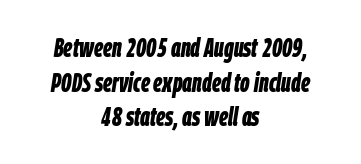
The image shows 26 px bold type, italic (leaning right); set centered, normal line spacing (1.33x), normal letter spacing, not underlined.
